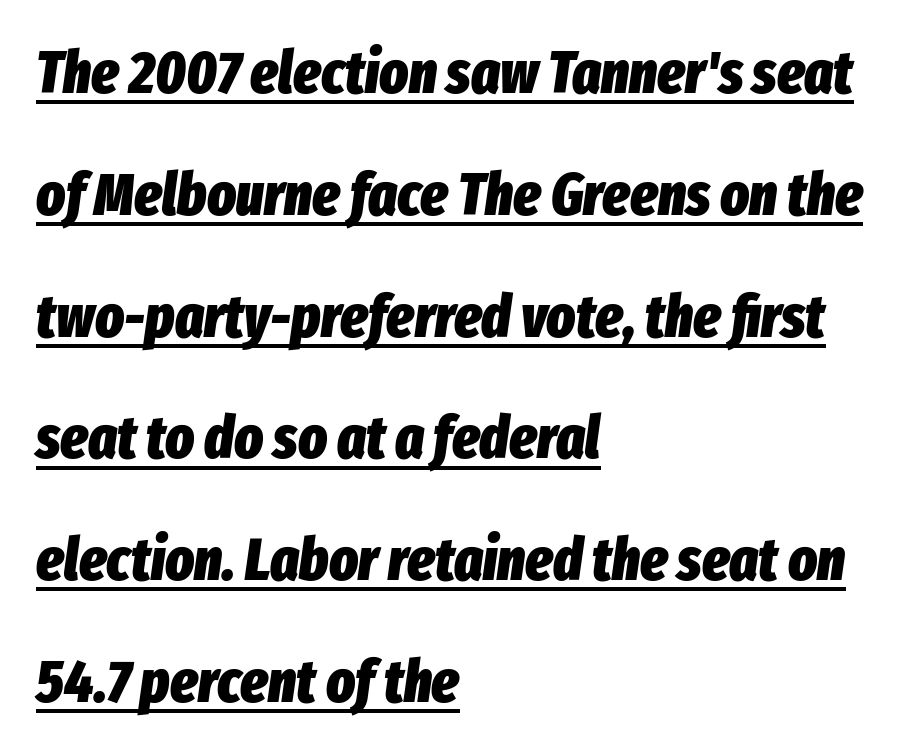
Q: Is the text bold? A: Yes.
Q: Is the text italic (slanted)? A: Yes, it leans right by about 8 degrees.
Q: Is the text underlined? A: Yes.
Q: How is the paragraph aligned? A: Left-aligned.
Q: Is the spacing between letters normal or unusually wide? A: Normal.
Q: Is the spacing between lines tight, normal or loose? A: Loose.
Q: Width (condensed, normal, or wide)? A: Condensed.
Q: Stroke contrast? A: Low.
Q: x-height? A: Medium.
Q: Monospaced? A: No.
